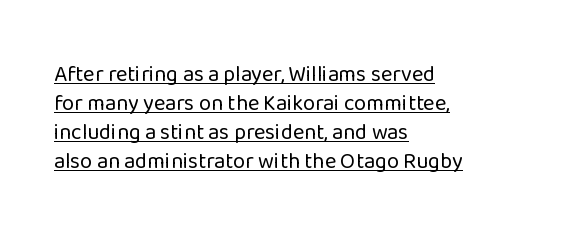
Q: Is the text bold? A: No.
Q: Is the text italic (slanted)? A: No, it is upright.
Q: Is the text underlined? A: Yes.
Q: How is the paragraph aligned? A: Left-aligned.
Q: Is the spacing between letters normal or unusually wide? A: Normal.
Q: Is the spacing between lines tight, normal or loose? A: Normal.
